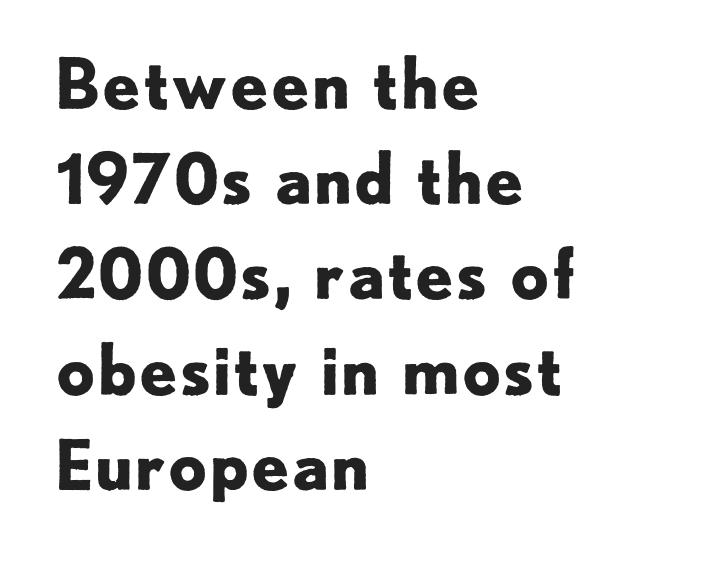
Q: Is the text bold? A: Yes.
Q: Is the text italic (slanted)? A: No, it is upright.
Q: Is the typeface a serif or a sans-serif typeface? A: Sans-serif.
Q: Is the text underlined? A: No.
Q: How is the paragraph aligned? A: Left-aligned.
Q: Is the spacing between letters normal or unusually wide? A: Normal.
Q: Is the spacing between lines tight, normal or loose? A: Normal.
Q: Width (condensed, normal, or wide)? A: Normal.
Q: Stroke contrast? A: Low.
Q: x-height? A: Small.
Q: Monospaced? A: No.
